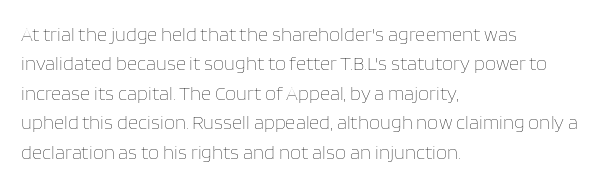
{"italic": "no", "bold": "no", "underline": "no", "align": "left", "line_spacing": "normal", "line_spacing_ratio": 1.47, "letter_spacing": "normal", "letter_spacing_em": 0.0, "glyph_px": 20}
